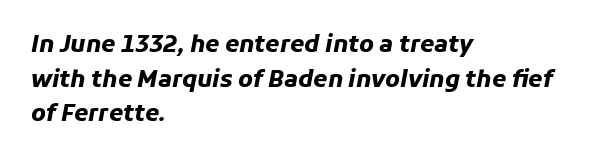
A full-strength bold gives these letters their thick strokes. In terms of leading, this rendering sits right in the middle. The type is set solid horizontally, with unmodified tracking. This is oblique type, the kind used for emphasis or titles. Underlining? Definitely not there. The typesetter chose a ragged-right arrangement here.
